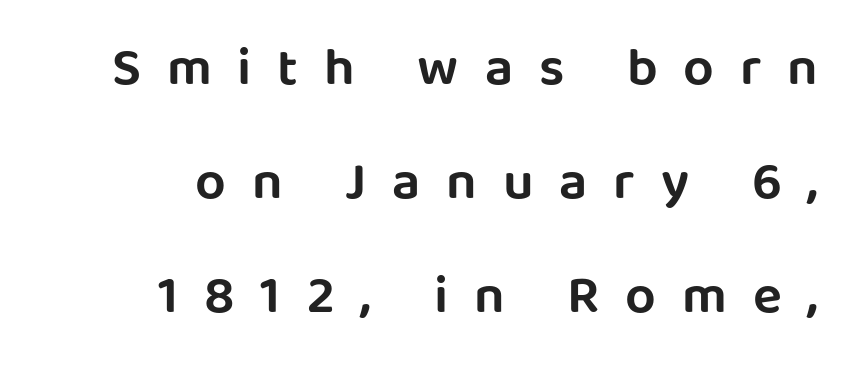
{"serif": "no", "italic": "no", "width": "normal", "stroke_contrast": "low", "x_height": "large", "monospaced": "no", "underline": "no", "align": "right", "line_spacing": "loose", "line_spacing_ratio": 2.11, "letter_spacing": "wide", "letter_spacing_em": 0.48, "glyph_px": 54}
